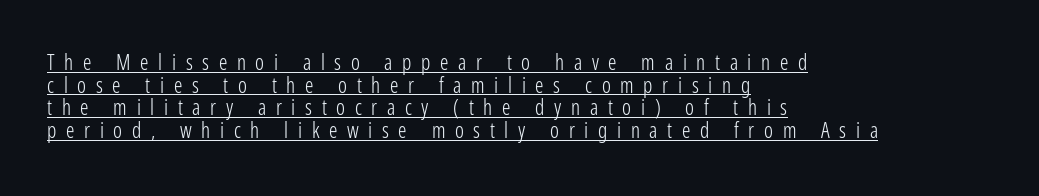
{"italic": "no", "bold": "no", "underline": "yes", "align": "left", "line_spacing": "tight", "line_spacing_ratio": 1.08, "letter_spacing": "wide", "letter_spacing_em": 0.46, "glyph_px": 21}
